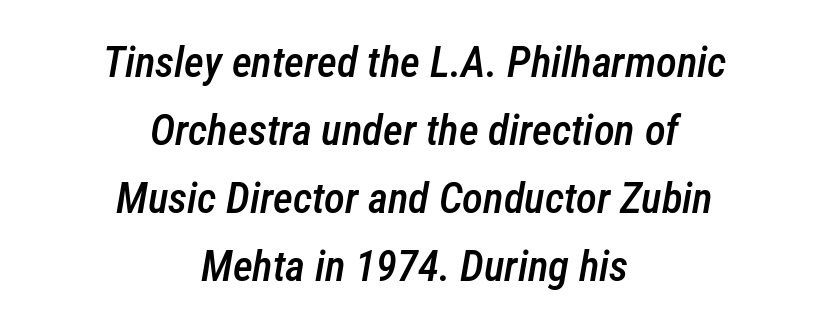
{"italic": "yes", "lean": "right", "slant_degrees": 12, "bold": "semi", "weight": "semibold", "width": "condensed", "stroke_contrast": "low", "x_height": "medium", "monospaced": "no", "underline": "no", "align": "center", "line_spacing": "normal", "line_spacing_ratio": 1.58, "letter_spacing": "normal", "letter_spacing_em": 0.0, "glyph_px": 43}
